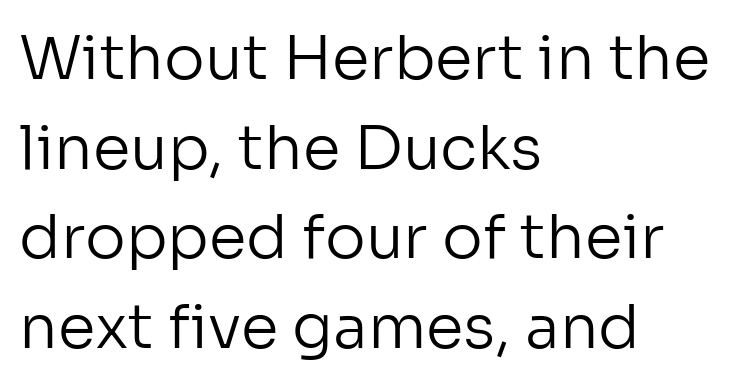
No italicization has been applied; the sample stays upright. Stroke thickness stays within the range of a standard reading face or lighter. I'd call this a sans setting — the letters go barefoot. Rule under the text: the space is simply empty.
